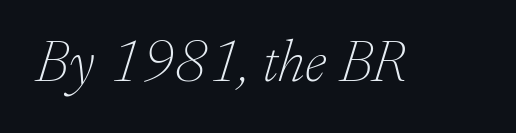
{"serif": "yes", "italic": "yes", "lean": "right", "slant_degrees": 17, "bold": "no", "weight": "thin", "width": "normal", "stroke_contrast": "low", "x_height": "small", "monospaced": "no", "underline": "no", "letter_spacing": "normal", "letter_spacing_em": 0.0, "glyph_px": 60}
